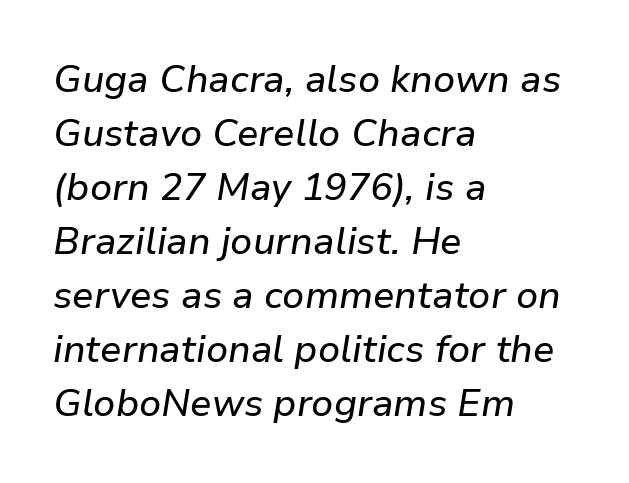
Q: Is the text italic (slanted)? A: Yes, it leans right by about 9 degrees.
Q: Is the text underlined? A: No.
Q: How is the paragraph aligned? A: Left-aligned.
Q: Is the spacing between letters normal or unusually wide? A: Normal.
Q: Is the spacing between lines tight, normal or loose? A: Normal.
Q: Width (condensed, normal, or wide)? A: Normal.
Q: Stroke contrast? A: Low.
Q: x-height? A: Medium.
Q: Monospaced? A: No.
